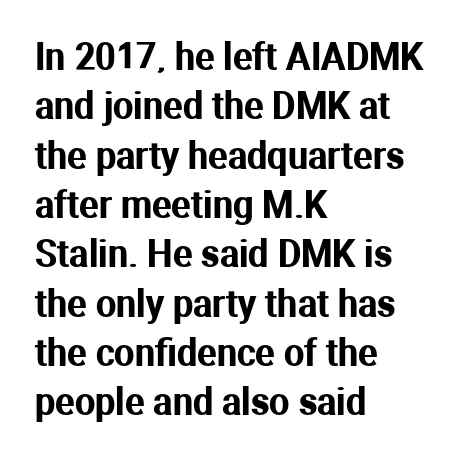
Normally led — the rows are evenly, conventionally spaced. The glyphs in this specimen are sans serif. Letter spacing: default. Each line starts at the same left margin while the right side varies. The string is rendered with underlining switched off.
